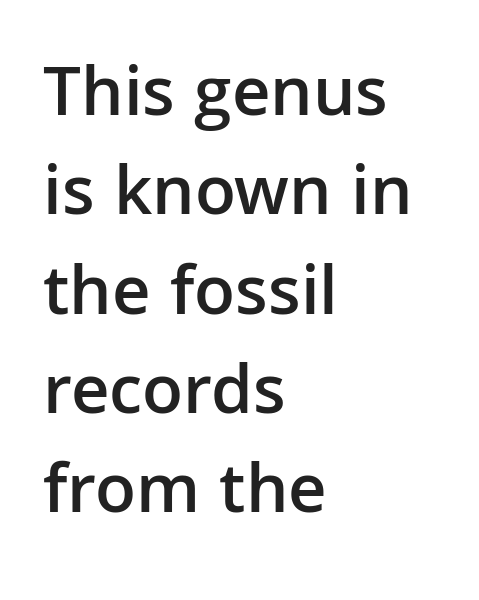
The image shows 72 px semibold sans-serif type, upright; set left-aligned, normal line spacing (1.38x), normal letter spacing, not underlined; low stroke contrast and a medium x-height.
